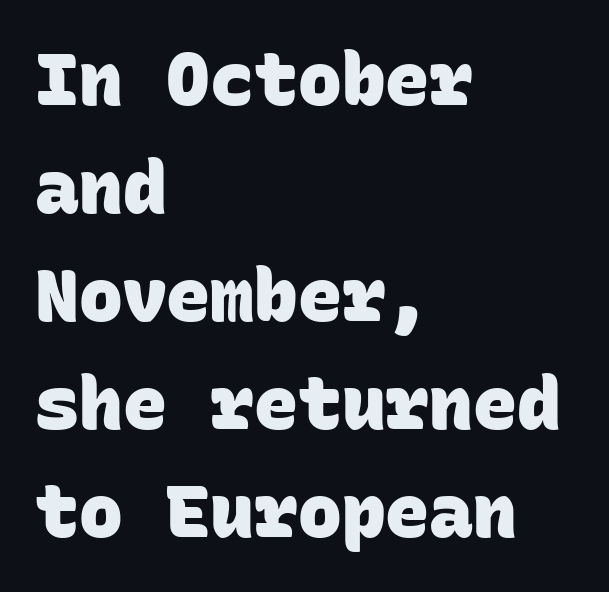
Q: Is the text bold? A: Yes.
Q: Is the typeface a serif or a sans-serif typeface? A: Sans-serif.
Q: Is the text underlined? A: No.
Q: How is the paragraph aligned? A: Left-aligned.
Q: Is the spacing between letters normal or unusually wide? A: Normal.
Q: Is the spacing between lines tight, normal or loose? A: Normal.
Q: Width (condensed, normal, or wide)? A: Normal.
Q: Stroke contrast? A: Low.
Q: x-height? A: Large.
Q: Monospaced? A: Yes.
